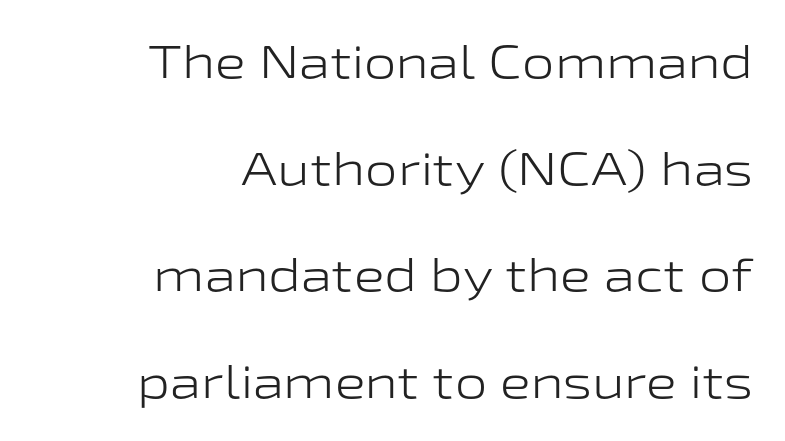
The image shows 46 px light, wide sans-serif type, upright; set right-aligned, loose line spacing (2.32x), normal letter spacing, not underlined; low stroke contrast and a medium x-height.
